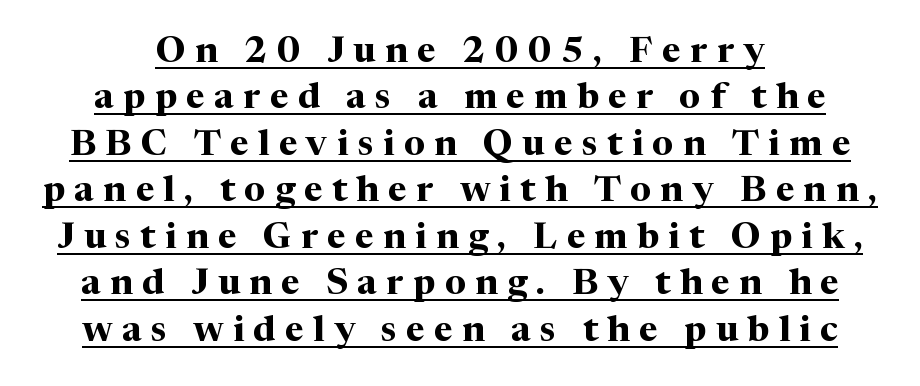
{"serif": "yes", "italic": "no", "bold": "yes", "weight": "bold", "width": "normal", "stroke_contrast": "medium", "x_height": "medium", "monospaced": "no", "underline": "yes", "line_spacing": "normal", "line_spacing_ratio": 1.29, "letter_spacing": "wide", "letter_spacing_em": 0.26, "glyph_px": 36}
